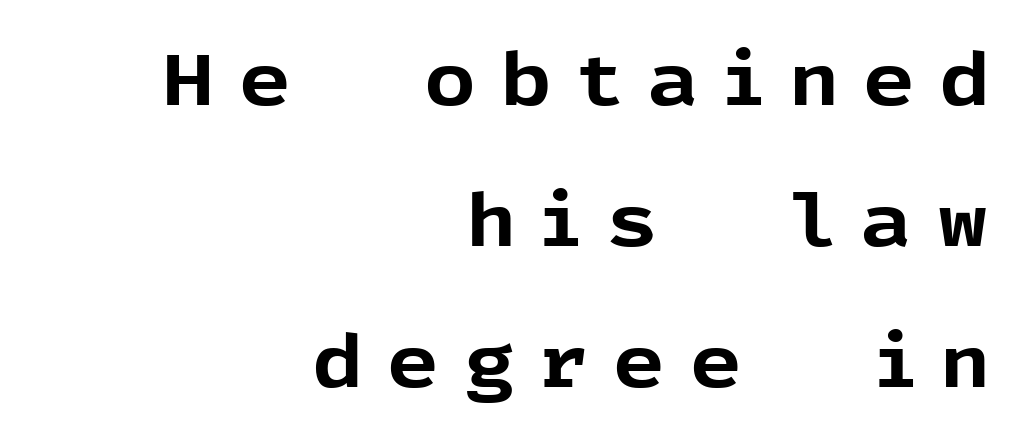
Bold? Absolutely — the strokes are thick and heavy. A bare baseline throughout the passage. Each letter keeps its own natural width here, so spacing adapts to shape. The designer went with a sans here, leaving each stem footless. Between one letter and the next there's a generous, obvious gap.
